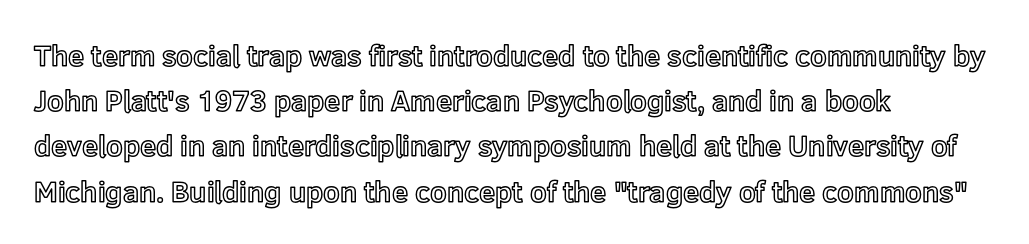
The image shows 29 px text type, upright; set left-aligned, normal line spacing (1.56x), normal letter spacing, not underlined; a medium x-height.
